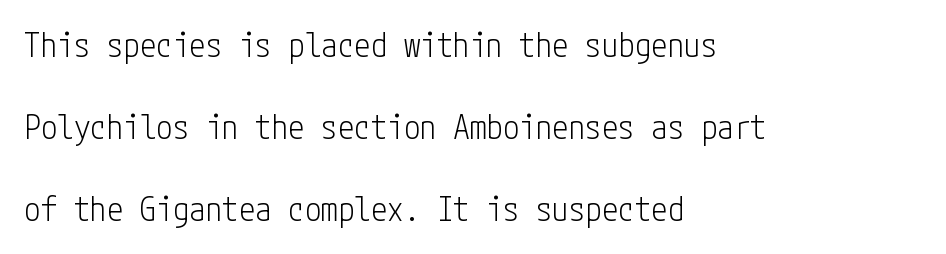
The image shows 33 px light, condensed sans-serif type, upright; set left-aligned, loose line spacing (2.49x), normal letter spacing, not underlined; low stroke contrast and a medium x-height.
